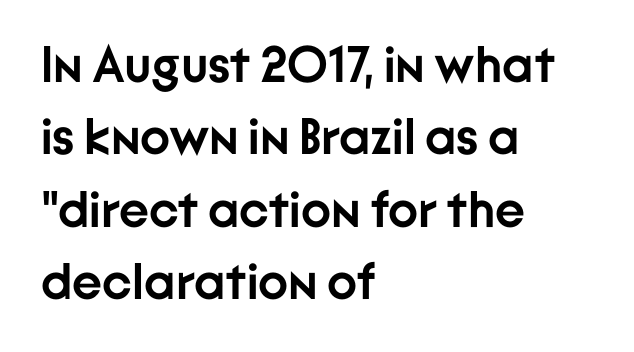
The image shows 51 px semibold sans-serif type, upright; set left-aligned, normal line spacing (1.42x), normal letter spacing, not underlined; low stroke contrast and a medium x-height.
